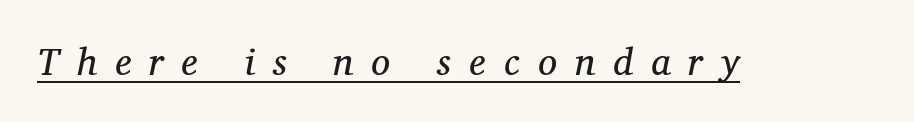
{"serif": "yes", "italic": "yes", "lean": "right", "slant_degrees": 12, "bold": "no", "weight": "regular", "width": "normal", "stroke_contrast": "medium", "x_height": "medium", "monospaced": "no", "underline": "yes", "letter_spacing": "wide", "letter_spacing_em": 0.47, "glyph_px": 38}
